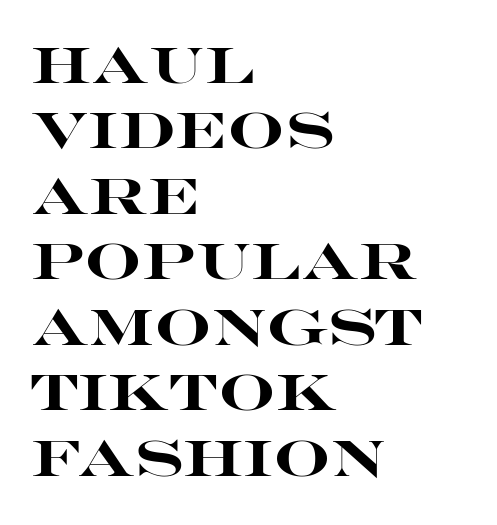
Q: Is the text bold? A: Yes.
Q: Is the text italic (slanted)? A: No, it is upright.
Q: Is the typeface a serif or a sans-serif typeface? A: Serif.
Q: Is the text underlined? A: No.
Q: How is the paragraph aligned? A: Left-aligned.
Q: Is the spacing between letters normal or unusually wide? A: Normal.
Q: Is the spacing between lines tight, normal or loose? A: Normal.
Q: Width (condensed, normal, or wide)? A: Wide.
Q: Stroke contrast? A: High.
Q: x-height? A: Large.
Q: Monospaced? A: No.
